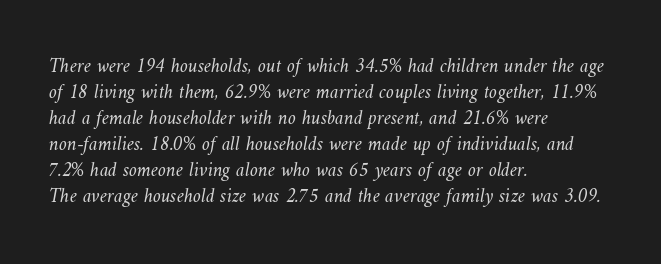
The image shows 20 px text type; set left-aligned, normal line spacing (1.3x), normal letter spacing, not underlined.
